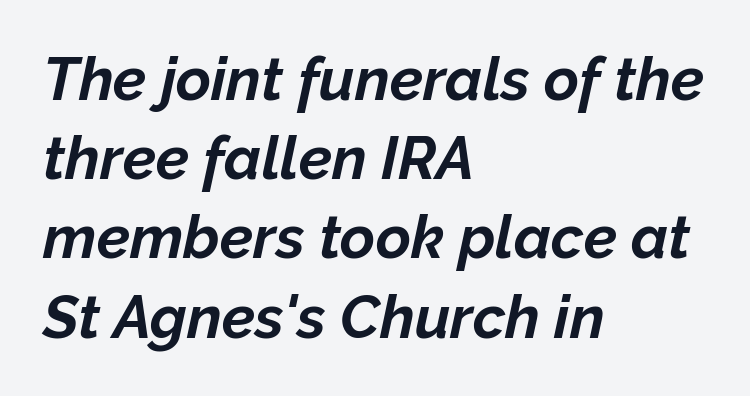
{"italic": "yes", "lean": "right", "slant_degrees": 12, "bold": "yes", "weight": "bold", "width": "normal", "stroke_contrast": "low", "x_height": "medium", "monospaced": "no", "underline": "no", "align": "left", "line_spacing": "normal", "line_spacing_ratio": 1.32, "letter_spacing": "normal", "letter_spacing_em": 0.0, "glyph_px": 60}
